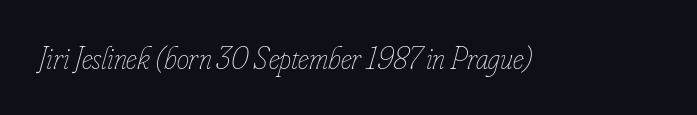
Nobody touched the tracking dial on this one. The passage shown is not underscored anywhere. Counters stay open thanks to moderate or lighter strokes. Tall strokes in this sample are angled rather than plumb. Character widths vary here, with narrow letters taking less room than wide ones.
